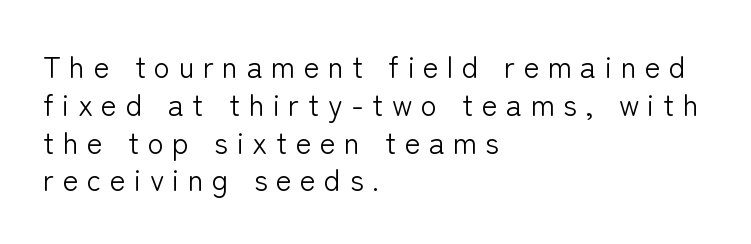
{"serif": "no", "italic": "no", "bold": "no", "weight": "light", "width": "normal", "stroke_contrast": "low", "x_height": "medium", "monospaced": "no", "underline": "no", "align": "left", "line_spacing": "normal", "line_spacing_ratio": 1.26, "letter_spacing": "wide", "letter_spacing_em": 0.28, "glyph_px": 30}
